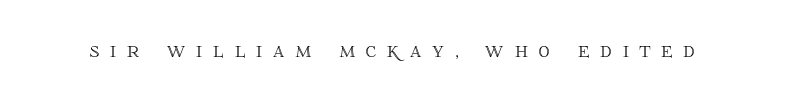
Italic? Not at all — the glyphs are vertical. Letters rest on an invisible, unmarked baseline. Tracking value appears strongly positive — letters spread wide.
